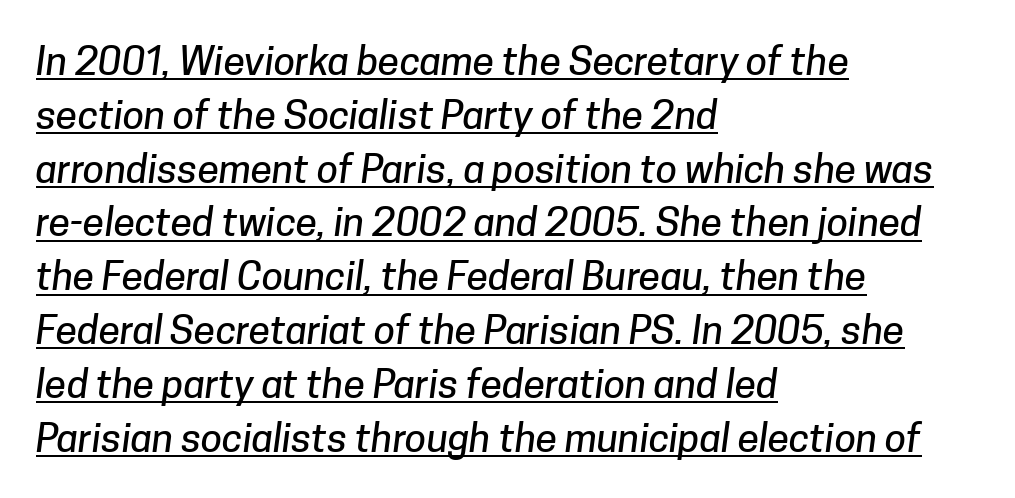
{"serif": "no", "width": "normal", "stroke_contrast": "low", "x_height": "medium", "monospaced": "no", "underline": "yes", "align": "left", "line_spacing": "normal", "line_spacing_ratio": 1.38, "letter_spacing": "normal", "letter_spacing_em": 0.0, "glyph_px": 39}
